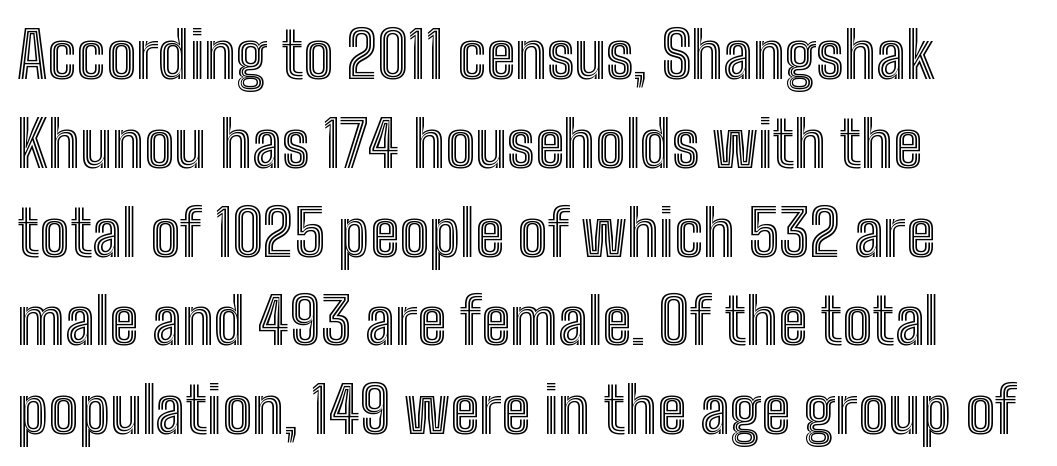
Q: Is the text italic (slanted)? A: No, it is upright.
Q: Is the text underlined? A: No.
Q: How is the paragraph aligned? A: Left-aligned.
Q: Is the spacing between letters normal or unusually wide? A: Normal.
Q: Is the spacing between lines tight, normal or loose? A: Normal.
Q: Width (condensed, normal, or wide)? A: Condensed.
Q: x-height? A: Medium.
Q: Monospaced? A: No.
